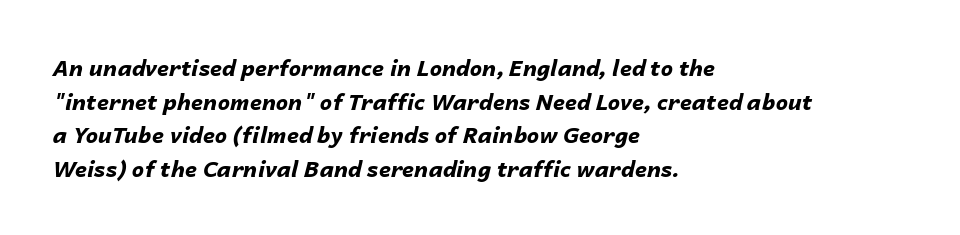
{"italic": "yes", "lean": "right", "slant_degrees": 14, "bold": "yes", "underline": "no", "align": "left", "line_spacing": "normal", "line_spacing_ratio": 1.53, "letter_spacing": "normal", "letter_spacing_em": 0.0, "glyph_px": 22}
